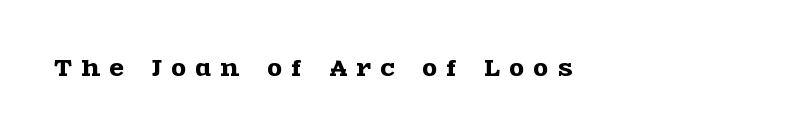
Caption: expanded tracking, letters set apart. A typesetter would mark this as roman, not italic. Descenders are the only things crossing below the line.
